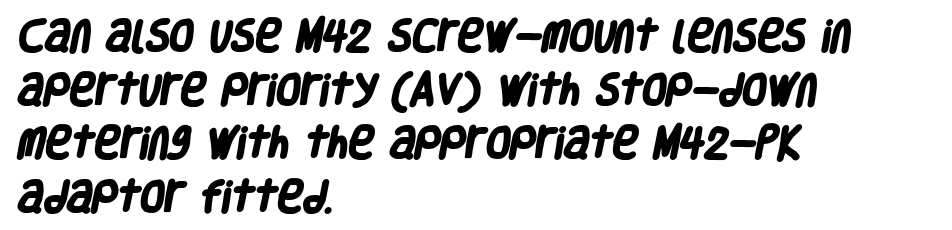
The image shows 35 px heavy, condensed sans-serif type; set left-aligned, normal line spacing (1.53x), normal letter spacing, not underlined; low stroke contrast and a large x-height.
